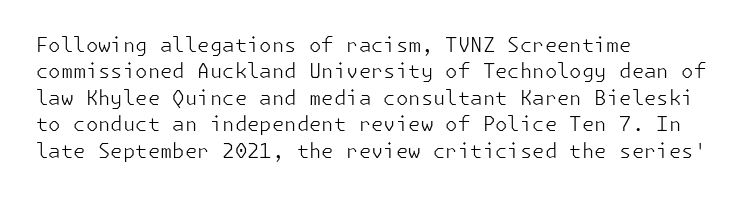
Characters remain perfectly vertical along every line. Rows of type keep a routine distance in the vertical direction. The face looks like a standard text weight, possibly lighter. Letter spacing: default. Each row of text sits above clean, open space.
